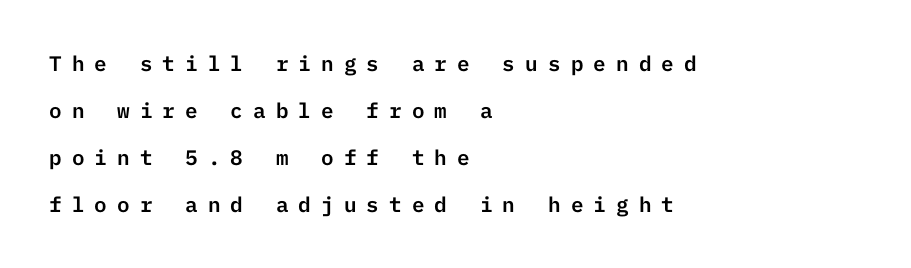
The vertical gap from one line to the next is large. Observe the wide spacing: letters keep a clear distance from each other. Rule under the text: the space is simply empty. The rag falls on the right side of this text block. If you drew a line through each stem, it would be perfectly vertical.
